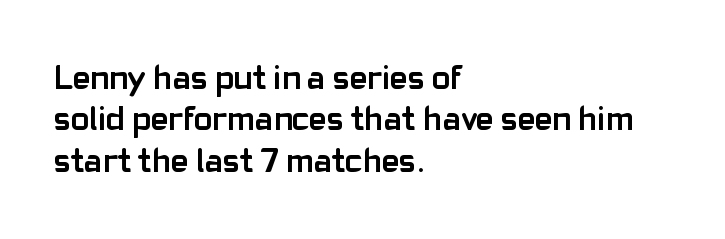
Words appear dense and cohesive because spacing is normal. Serifs: no, the terminals of the letterforms are clean. The baseline area is clear. You'd pick this weight for a headline — it's a proper bold.
